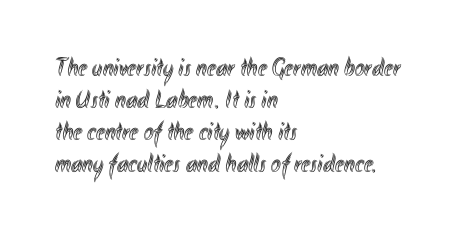
Q: Is the text italic (slanted)? A: Yes.
Q: Is the text underlined? A: No.
Q: How is the paragraph aligned? A: Left-aligned.
Q: Is the spacing between letters normal or unusually wide? A: Normal.
